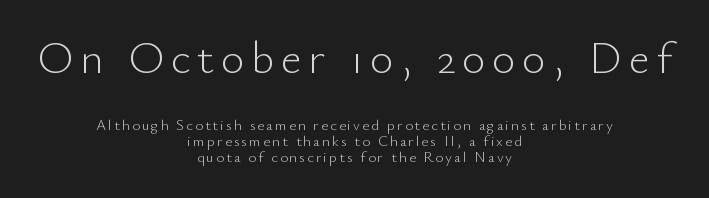
The image shows 46 px light sans-serif type, upright; set centered, tight line spacing (1.05x), not underlined; the first (top) block is 3.07x larger; low stroke contrast and a small x-height.
